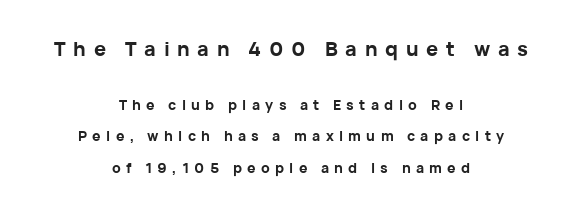
Q: Is the text bold? A: Yes.
Q: Is the text italic (slanted)? A: No, it is upright.
Q: Is the text underlined? A: No.
Q: How is the paragraph aligned? A: Centered.
Q: Is the spacing between letters normal or unusually wide? A: Unusually wide.
Q: Is the spacing between lines tight, normal or loose? A: Loose.
Q: Which block of text is set in a larger size, the first (top) or the second (bottom)? A: The first (top) one.
